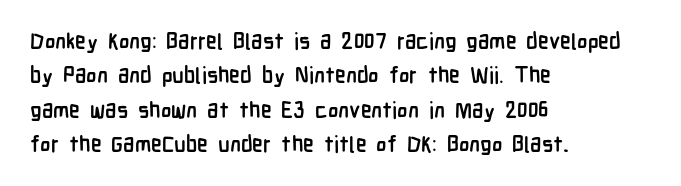
{"italic": "no", "bold": "yes", "underline": "no", "align": "left", "line_spacing": "normal", "line_spacing_ratio": 1.56, "letter_spacing": "normal", "letter_spacing_em": 0.0, "glyph_px": 22}
